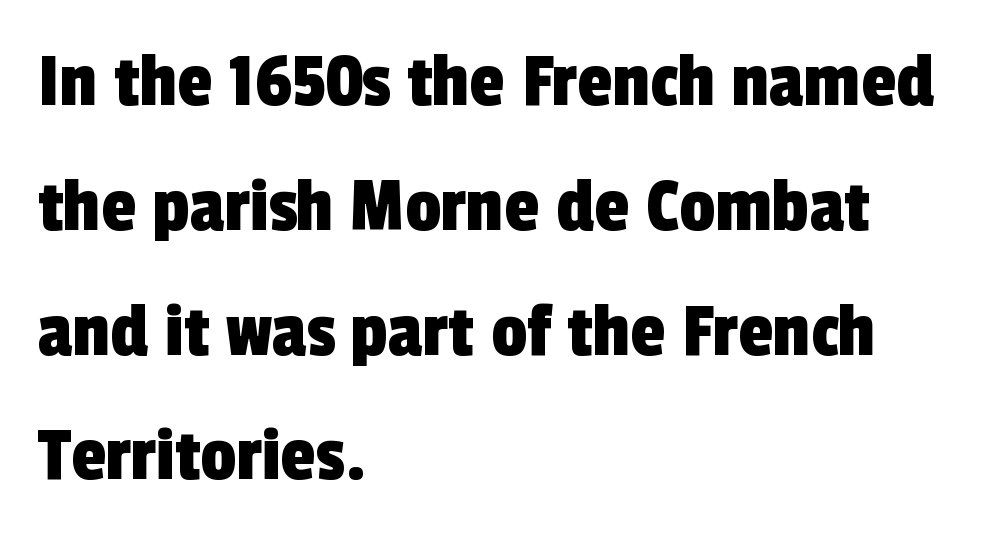
Each letter keeps its own natural width here, so spacing adapts to shape. Left-aligned paragraph, ragged on the right. A normal amount of white space separates one row of letters from the next. The font family rendered here belongs to the sans-serif group.
